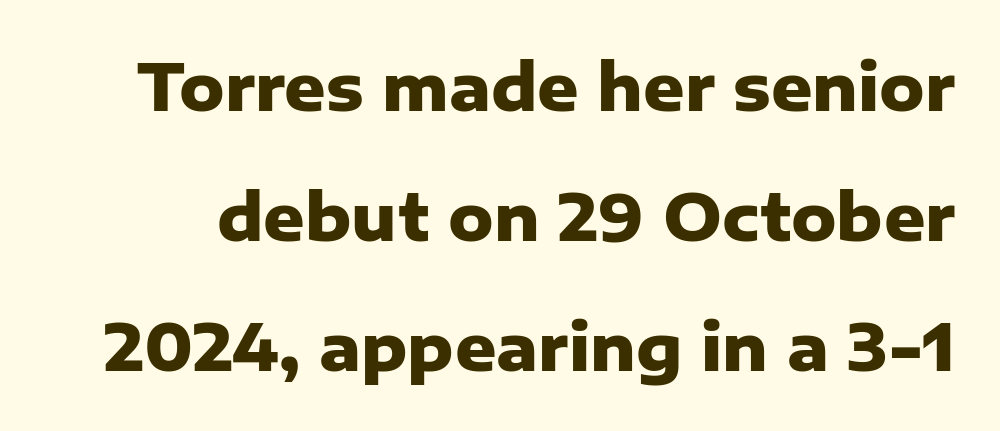
{"serif": "no", "italic": "no", "bold": "yes", "weight": "heavy", "width": "normal", "stroke_contrast": "low", "x_height": "medium", "monospaced": "no", "underline": "no", "line_spacing": "loose", "line_spacing_ratio": 2.03, "letter_spacing": "normal", "letter_spacing_em": 0.0, "glyph_px": 64}
